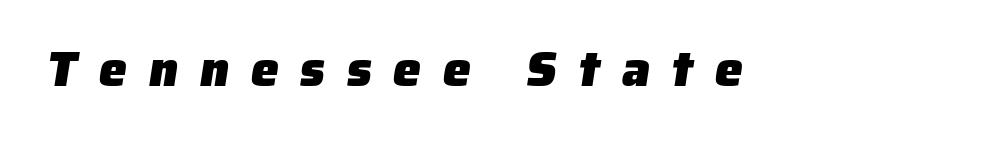
The image shows 50 px heavy sans-serif type; set unusually wide letter spacing (+0.43 em), not underlined; low stroke contrast and a medium x-height.
